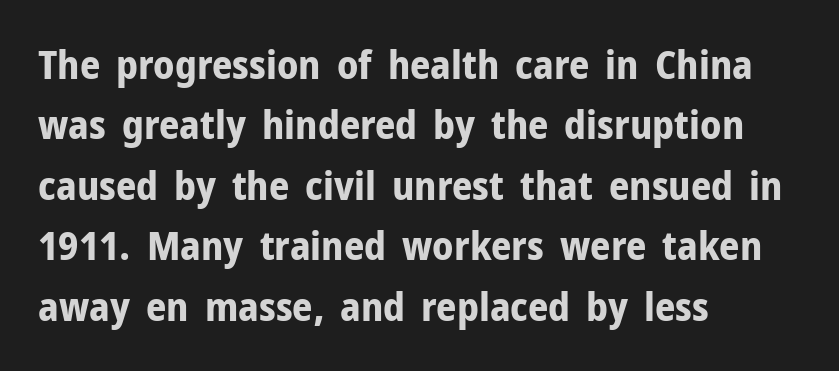
The rendering keeps characters at their native spacing. Thick stems and heavy bowls — unmistakably bold. The rag falls on the right side of this text block. Character widths vary here, with narrow letters taking less room than wide ones.
